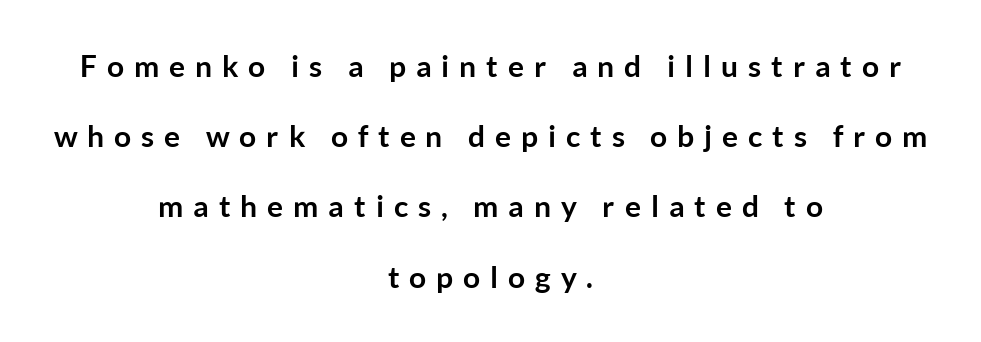
In terms of weight, the rendering is a true, heavy bold. Layout note: lines centered. The horizontal fit of the characters is loose and conspicuously gappy. This sample has the flowing, uneven cadence of proportional lettering.
